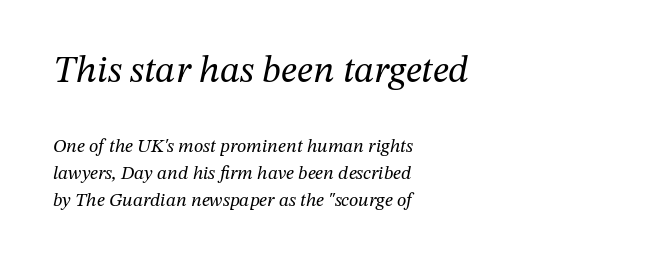
Compare the two chunks: the upper has the greater cap height. I'd call this a serif setting — the letters wear small feet. Look at the tracking — it's just the regular setting, nothing added. Regular leading. The typography opts for an oblique posture over an upright one.
